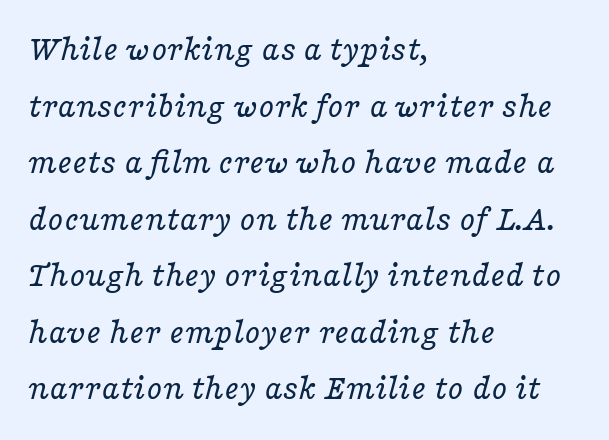
Q: Is the text bold? A: No.
Q: Is the text italic (slanted)? A: Yes, it leans right by about 16 degrees.
Q: Is the typeface a serif or a sans-serif typeface? A: Serif.
Q: Is the text underlined? A: No.
Q: How is the paragraph aligned? A: Left-aligned.
Q: Is the spacing between letters normal or unusually wide? A: Normal.
Q: Is the spacing between lines tight, normal or loose? A: Normal.
Q: Width (condensed, normal, or wide)? A: Wide.
Q: Stroke contrast? A: Low.
Q: x-height? A: Medium.
Q: Monospaced? A: No.
